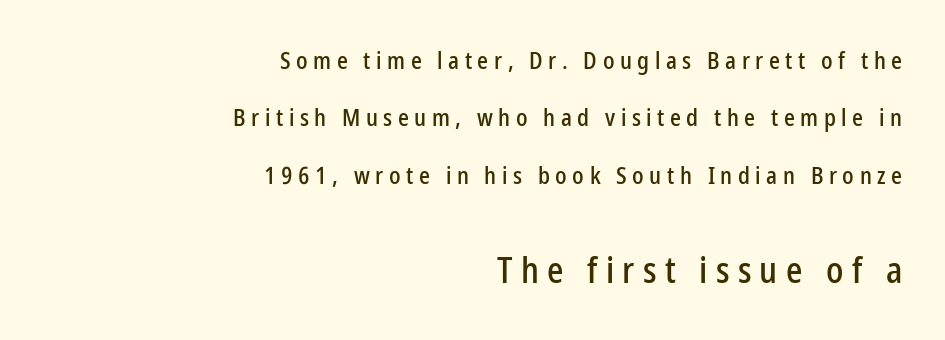
Q: Is the text italic (slanted)? A: No, it is upright.
Q: Is the typeface a serif or a sans-serif typeface? A: Sans-serif.
Q: Is the text underlined? A: No.
Q: How is the paragraph aligned? A: Right-aligned.
Q: Is the spacing between letters normal or unusually wide? A: Unusually wide.
Q: Is the spacing between lines tight, normal or loose? A: Loose.
Q: Which block of text is set in a larger size, the first (top) or the second (bottom)? A: The second (bottom) one.
Q: Width (condensed, normal, or wide)? A: Condensed.
Q: Stroke contrast? A: Low.
Q: x-height? A: Medium.
Q: Monospaced? A: No.
